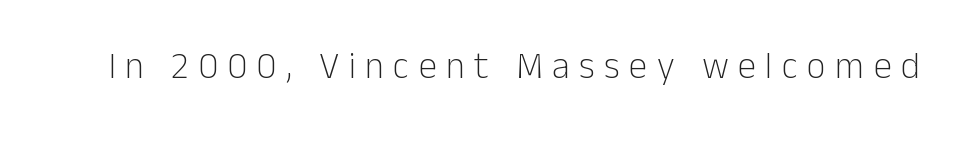
Q: Is the text bold? A: No.
Q: Is the text italic (slanted)? A: No, it is upright.
Q: Is the typeface a serif or a sans-serif typeface? A: Sans-serif.
Q: Is the text underlined? A: No.
Q: Is the spacing between letters normal or unusually wide? A: Unusually wide.
Q: Width (condensed, normal, or wide)? A: Normal.
Q: Stroke contrast? A: Low.
Q: x-height? A: Medium.
Q: Monospaced? A: No.
